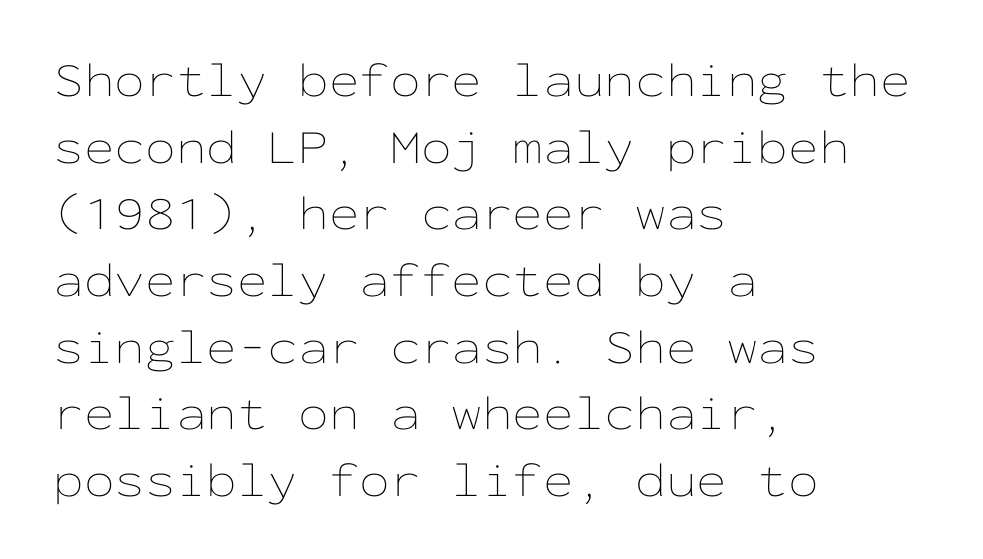
The image shows 49 px thin, wide type, upright, monospaced; set left-aligned, normal line spacing (1.36x), normal letter spacing, not underlined; low stroke contrast and a medium x-height.
